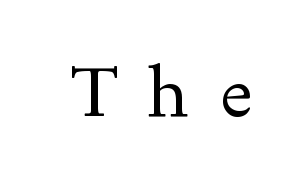
The image shows 70 px regular-weight, wide serif type, upright; set unusually wide letter spacing (+0.45 em), not underlined; a small x-height.
